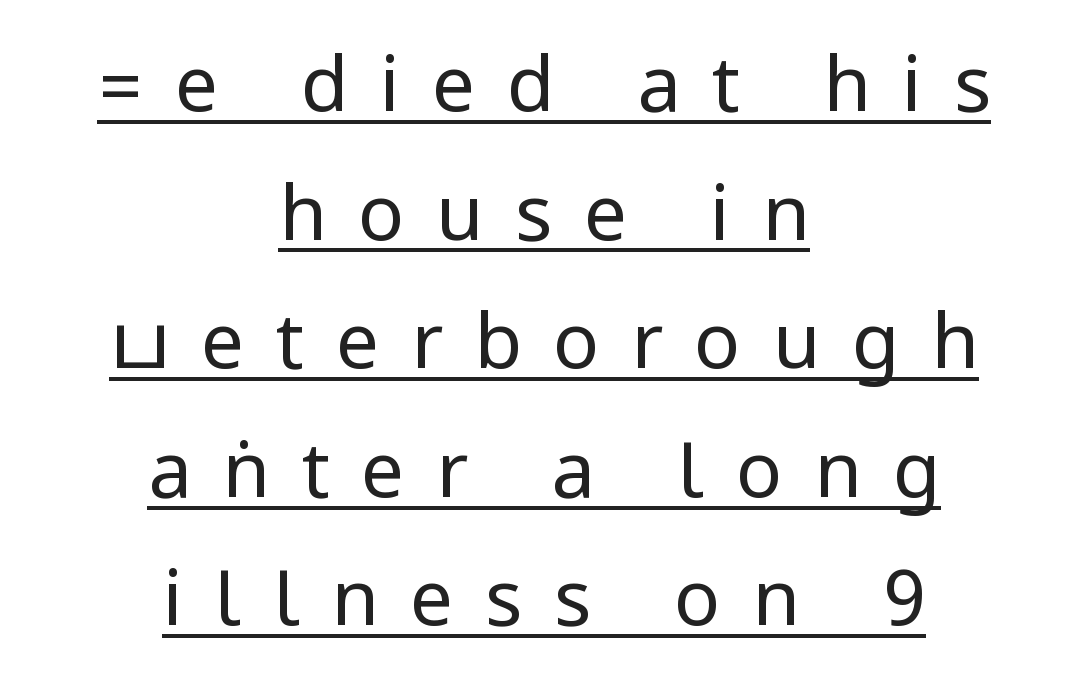
Q: Is the text bold? A: No.
Q: Is the text italic (slanted)? A: No, it is upright.
Q: Is the typeface a serif or a sans-serif typeface? A: Sans-serif.
Q: Is the text underlined? A: Yes.
Q: How is the paragraph aligned? A: Centered.
Q: Is the spacing between letters normal or unusually wide? A: Unusually wide.
Q: Is the spacing between lines tight, normal or loose? A: Normal.
Q: Width (condensed, normal, or wide)? A: Condensed.
Q: Stroke contrast? A: Low.
